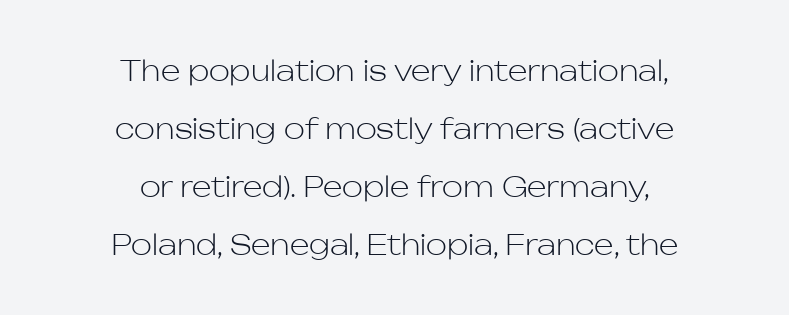
The image shows 28 px light sans-serif type, upright; set centered, loose line spacing (2.07x), normal letter spacing, not underlined; low stroke contrast and a medium x-height.
